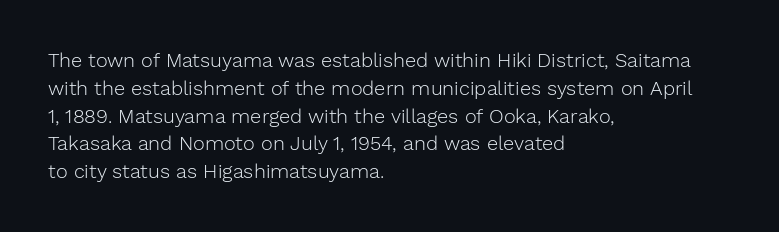
The image shows 20 px text type, upright; set left-aligned, normal line spacing (1.39x), normal letter spacing, not underlined.
